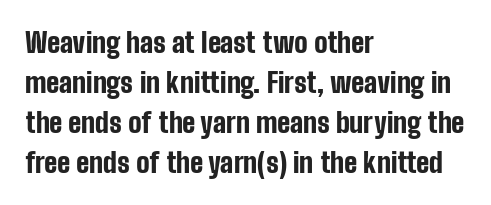
Q: Is the text bold? A: Yes.
Q: Is the text italic (slanted)? A: No, it is upright.
Q: Is the typeface a serif or a sans-serif typeface? A: Sans-serif.
Q: Is the text underlined? A: No.
Q: How is the paragraph aligned? A: Left-aligned.
Q: Is the spacing between letters normal or unusually wide? A: Normal.
Q: Is the spacing between lines tight, normal or loose? A: Normal.
Q: Width (condensed, normal, or wide)? A: Condensed.
Q: Stroke contrast? A: Low.
Q: x-height? A: Medium.
Q: Monospaced? A: No.
